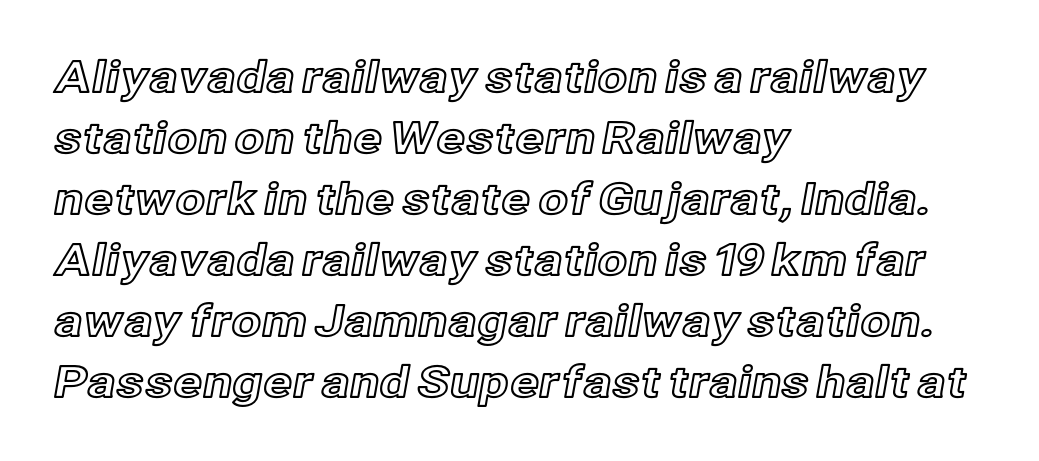
The image shows 43 px text type; set left-aligned, normal line spacing (1.42x), normal letter spacing, not underlined; a medium x-height.
